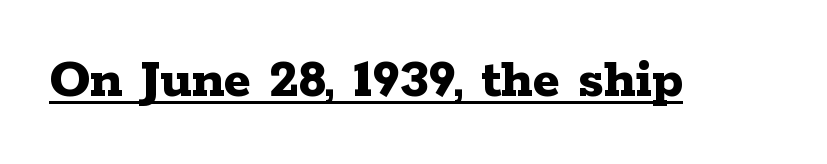
Notice how a bar underscores the lettering throughout. Stroke terminals: seriffed. Short note: letters normally spaced. Each letter keeps its own natural width here, so spacing adapts to shape. Strokes here are thick enough to call this a true bold. The letters stand upright; this is a roman face.
